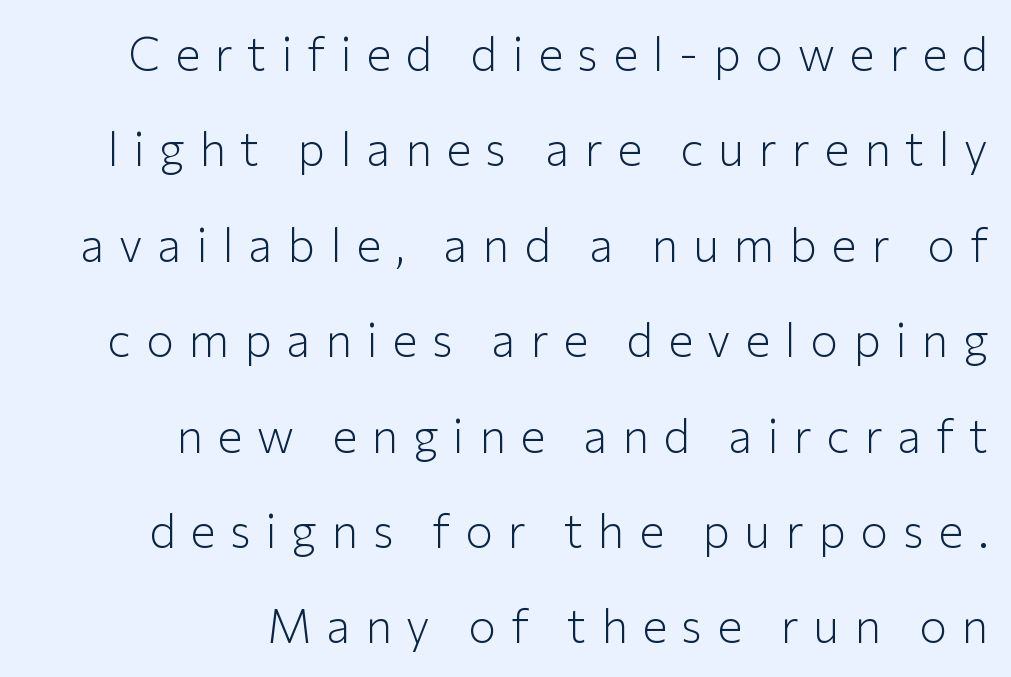
Line spacing here is loose. Quick note: not italic, upright. To sum up the face: it is a sans, with no serifs. You could not count columns in this text — the font is proportionally spaced. This rendering uses right alignment, leaving the left contour irregular.
